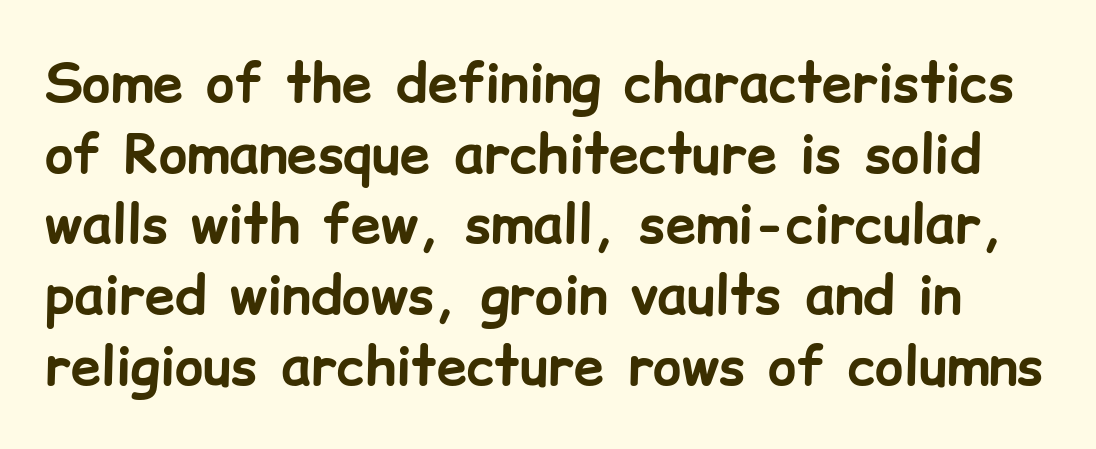
The image shows 54 px bold sans-serif type, upright; set normal line spacing (1.31x), normal letter spacing, not underlined; low stroke contrast and a medium x-height.
